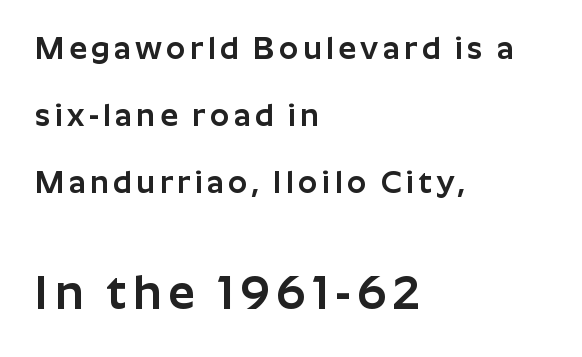
{"serif": "no", "italic": "no", "width": "normal", "stroke_contrast": "low", "x_height": "medium", "monospaced": "no", "underline": "no", "align": "left", "line_spacing": "loose", "line_spacing_ratio": 2.16, "larger_block": "second", "size_ratio": 1.52, "glyph_px": 47}
